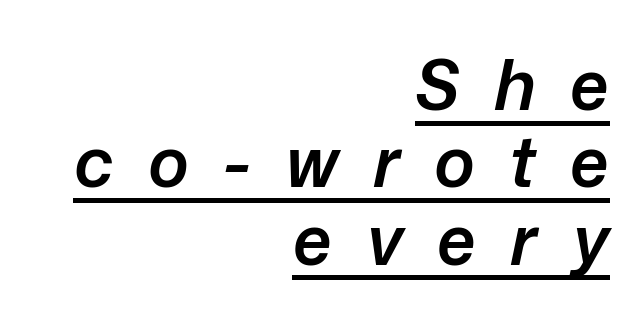
Q: Is the text bold? A: Semi-bold.
Q: Is the text italic (slanted)? A: Yes, it leans right by about 12 degrees.
Q: Is the text underlined? A: Yes.
Q: How is the paragraph aligned? A: Right-aligned.
Q: Is the spacing between letters normal or unusually wide? A: Unusually wide.
Q: Is the spacing between lines tight, normal or loose? A: Tight.
Q: Width (condensed, normal, or wide)? A: Normal.
Q: Stroke contrast? A: Low.
Q: x-height? A: Medium.
Q: Monospaced? A: No.
